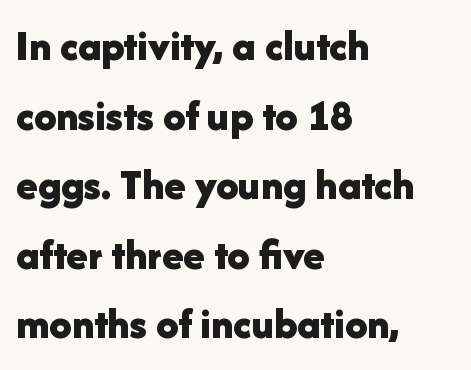
Underlining? Definitely not there. Typographic density is high because the face is bold. Looks like regular typesetting: each glyph gets only the width it needs. The lines sit at an ordinary, default distance from one another. The typography opts for an upright posture over an oblique one.
